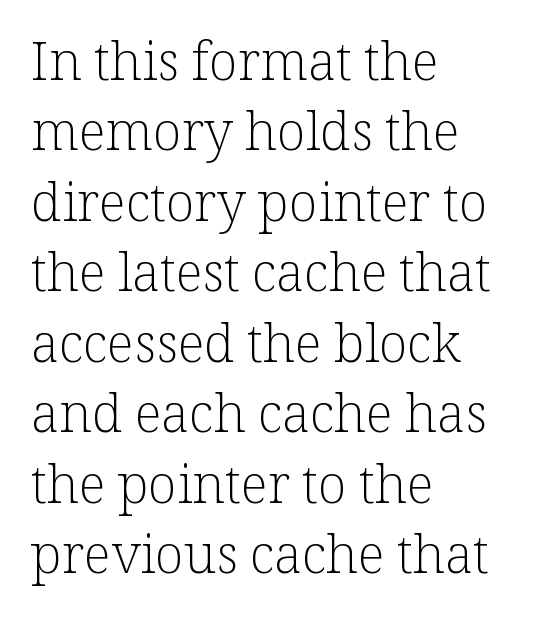
The image shows 53 px light serif type, upright; set left-aligned, normal line spacing (1.33x), normal letter spacing, not underlined; low stroke contrast and a medium x-height.
